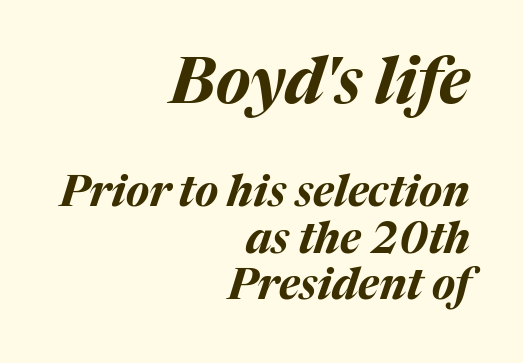
Here the glyphs are tracked normally, forming tight word shapes. Students, this is bold: see how much ink each stroke carries. These lines are set flush right with a ragged left edge. The more generous point size was reserved for the upper chunk. Varying glyph widths throughout — classic text-font behaviour.
